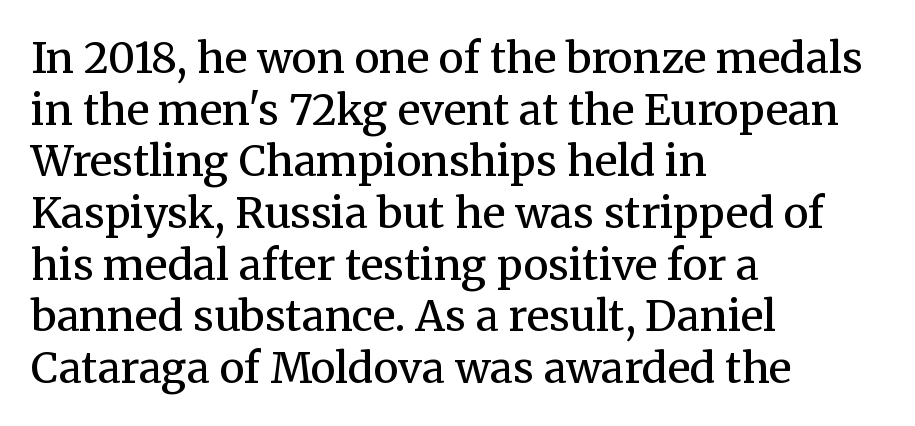
{"serif": "yes", "italic": "no", "bold": "semi", "weight": "semibold", "width": "normal", "stroke_contrast": "medium", "x_height": "medium", "monospaced": "no", "underline": "no", "align": "left", "line_spacing_ratio": 1.23, "letter_spacing": "normal", "letter_spacing_em": 0.0, "glyph_px": 42}
